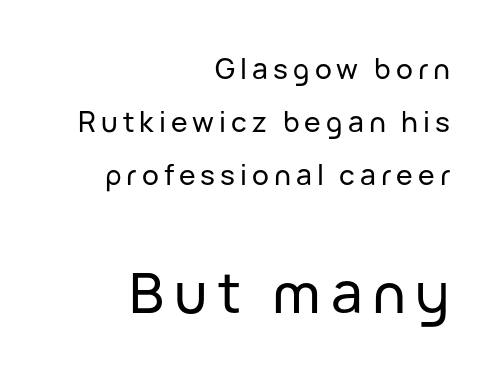
Q: Is the text italic (slanted)? A: No, it is upright.
Q: Is the typeface a serif or a sans-serif typeface? A: Sans-serif.
Q: Is the text underlined? A: No.
Q: How is the paragraph aligned? A: Right-aligned.
Q: Which block of text is set in a larger size, the first (top) or the second (bottom)? A: The second (bottom) one.
Q: Width (condensed, normal, or wide)? A: Normal.
Q: Stroke contrast? A: Low.
Q: x-height? A: Medium.
Q: Monospaced? A: No.
